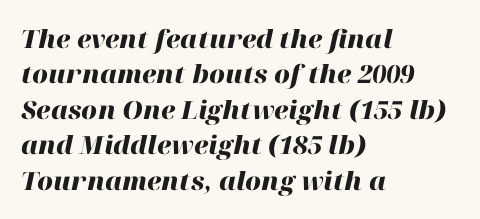
The image shows 25 px bold type, italic (leaning right); set left-aligned, normal line spacing (1.42x), normal letter spacing, not underlined.
